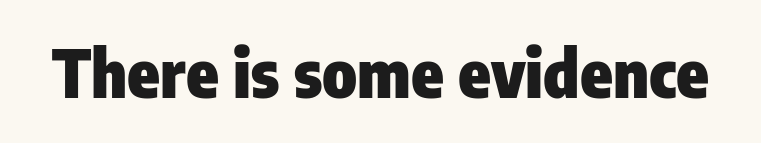
Q: Is the text bold? A: Yes.
Q: Is the text italic (slanted)? A: No, it is upright.
Q: Is the typeface a serif or a sans-serif typeface? A: Sans-serif.
Q: Is the text underlined? A: No.
Q: Is the spacing between letters normal or unusually wide? A: Normal.
Q: Width (condensed, normal, or wide)? A: Condensed.
Q: Stroke contrast? A: Low.
Q: x-height? A: Medium.
Q: Monospaced? A: No.
